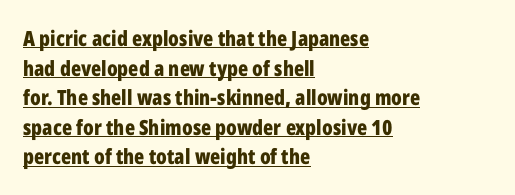
{"italic": "no", "bold": "yes", "underline": "yes", "align": "left", "line_spacing": "normal", "line_spacing_ratio": 1.41, "letter_spacing": "normal", "letter_spacing_em": 0.0, "glyph_px": 21}
